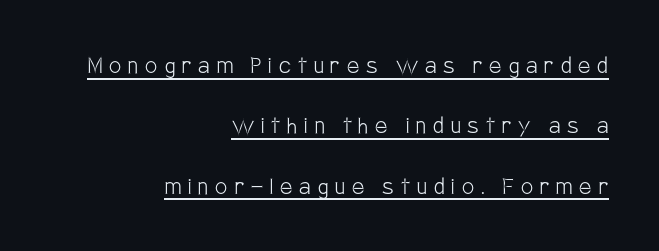
Q: Is the text bold? A: No.
Q: Is the text italic (slanted)? A: No, it is upright.
Q: Is the text underlined? A: Yes.
Q: How is the paragraph aligned? A: Right-aligned.
Q: Is the spacing between letters normal or unusually wide? A: Unusually wide.
Q: Is the spacing between lines tight, normal or loose? A: Loose.
